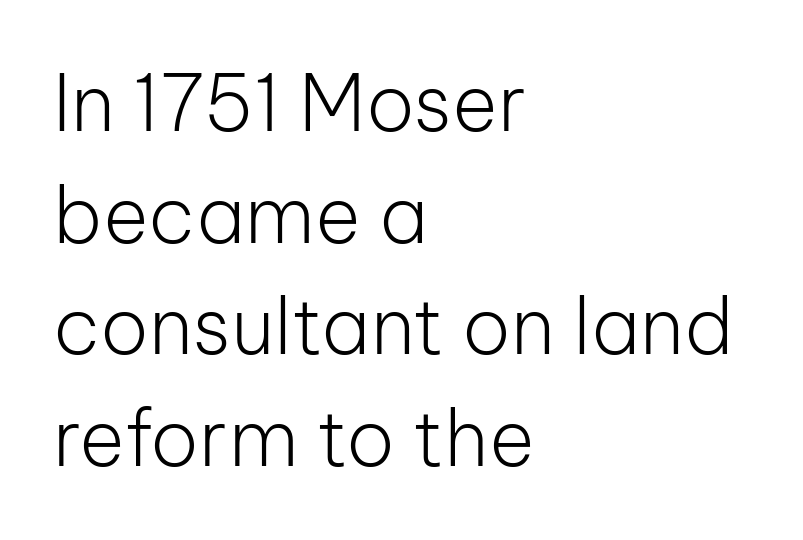
Q: Is the text bold? A: No.
Q: Is the text italic (slanted)? A: No, it is upright.
Q: Is the typeface a serif or a sans-serif typeface? A: Sans-serif.
Q: Is the text underlined? A: No.
Q: How is the paragraph aligned? A: Left-aligned.
Q: Is the spacing between letters normal or unusually wide? A: Normal.
Q: Is the spacing between lines tight, normal or loose? A: Normal.
Q: Width (condensed, normal, or wide)? A: Normal.
Q: Stroke contrast? A: Low.
Q: x-height? A: Medium.
Q: Monospaced? A: No.
